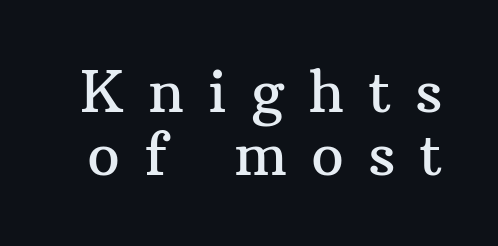
The image shows 58 px serif type, upright; set tight line spacing (1.08x), unusually wide letter spacing (+0.41 em), not underlined; medium stroke contrast and a medium x-height.
